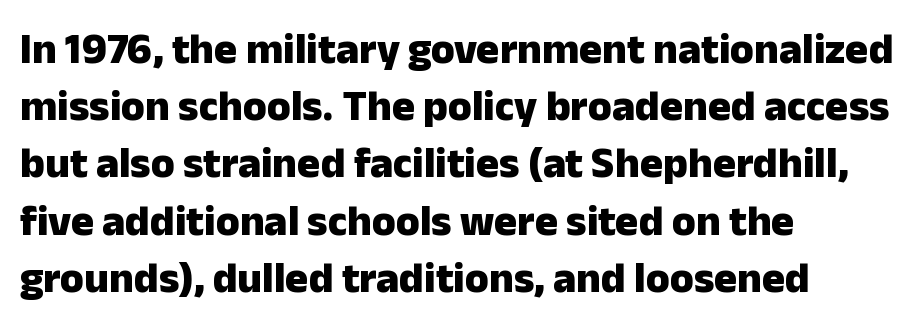
The specimen omits any rule beneath the text block's lines. This block has exactly the height ordinary leading produces. The rag falls on the right side of this text block. Here the designer chose a conventional face with non-uniform glyph widths.
